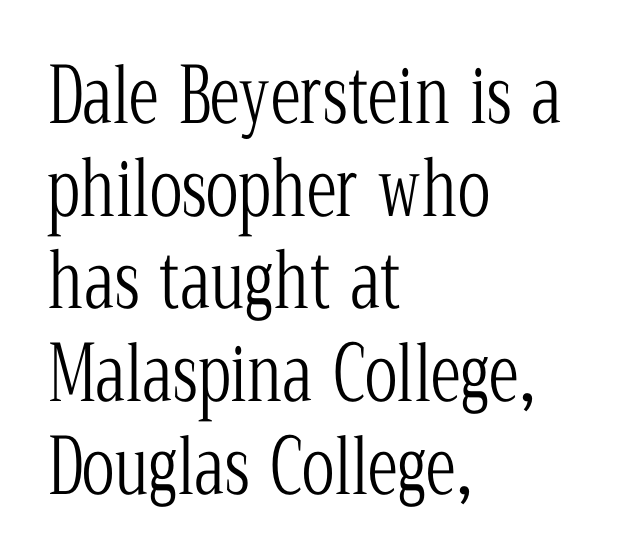
{"serif": "yes", "italic": "no", "bold": "no", "weight": "light", "width": "condensed", "stroke_contrast": "low", "x_height": "medium", "monospaced": "no", "underline": "no", "align": "left", "line_spacing_ratio": 1.22, "letter_spacing": "normal", "letter_spacing_em": 0.0, "glyph_px": 76}
